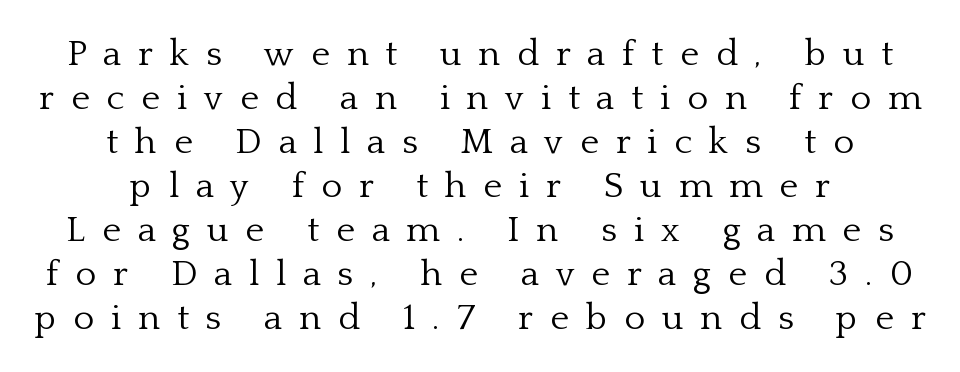
The image shows 36 px light serif type, upright; set centered, line spacing 1.22x, unusually wide letter spacing (+0.47 em), not underlined; low stroke contrast and a medium x-height.
